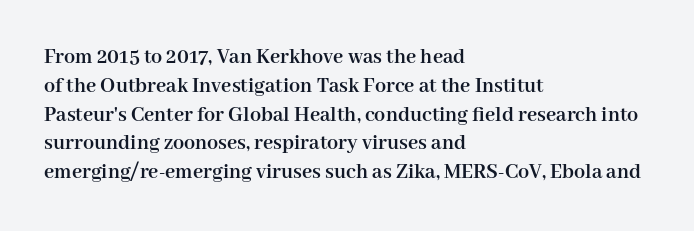
The rows are spaced the way most documents space them. Its strokes are broad and dark, the hallmark of bold type. Posture: upright roman. A bare baseline throughout the passage.
